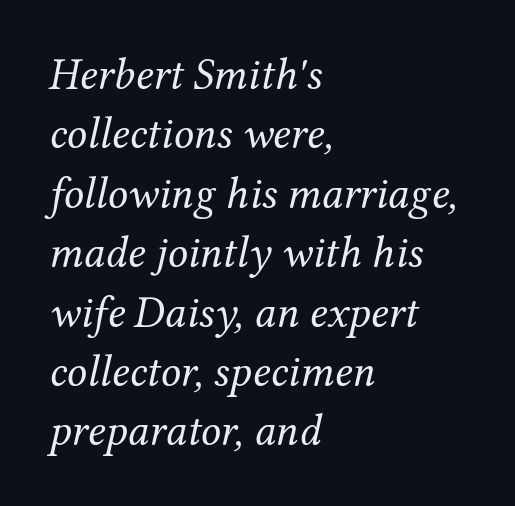
The image shows 45 px regular-weight serif type, italic (leaning right); set left-aligned, normal line spacing (1.32x), normal letter spacing, not underlined; medium stroke contrast and a medium x-height.
